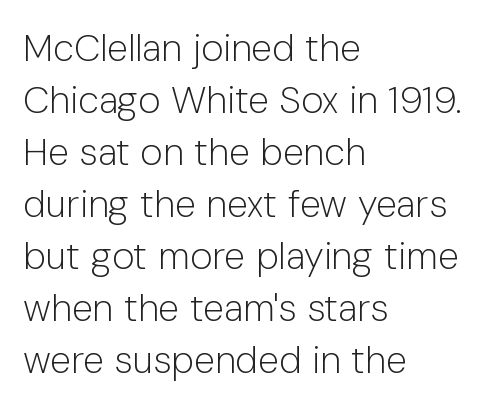
Q: Is the text bold? A: No.
Q: Is the text italic (slanted)? A: No, it is upright.
Q: Is the typeface a serif or a sans-serif typeface? A: Sans-serif.
Q: Is the text underlined? A: No.
Q: How is the paragraph aligned? A: Left-aligned.
Q: Is the spacing between letters normal or unusually wide? A: Normal.
Q: Is the spacing between lines tight, normal or loose? A: Normal.
Q: Width (condensed, normal, or wide)? A: Normal.
Q: Stroke contrast? A: Low.
Q: x-height? A: Medium.
Q: Monospaced? A: No.
